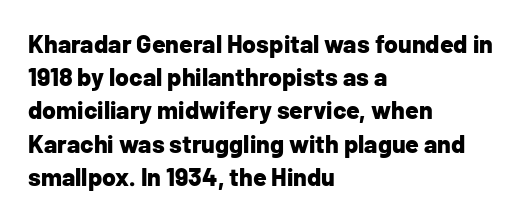
Q: Is the text bold? A: Yes.
Q: Is the text italic (slanted)? A: No, it is upright.
Q: Is the text underlined? A: No.
Q: How is the paragraph aligned? A: Left-aligned.
Q: Is the spacing between letters normal or unusually wide? A: Normal.
Q: Is the spacing between lines tight, normal or loose? A: Normal.
